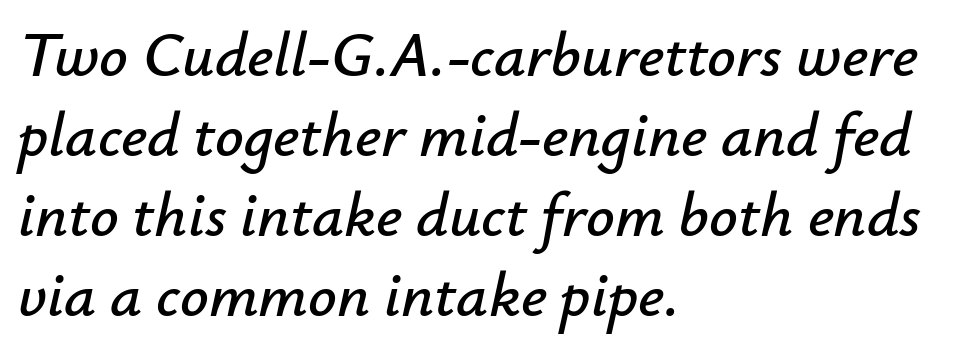
The image shows 63 px text type, italic (leaning right); set left-aligned, normal line spacing (1.27x), normal letter spacing, not underlined; low stroke contrast and a small x-height.
